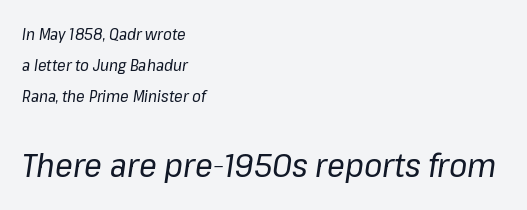
Q: Is the text bold? A: No.
Q: Is the text italic (slanted)? A: Yes, it leans right by about 8 degrees.
Q: Is the text underlined? A: No.
Q: How is the paragraph aligned? A: Left-aligned.
Q: Is the spacing between letters normal or unusually wide? A: Normal.
Q: Is the spacing between lines tight, normal or loose? A: Loose.
Q: Which block of text is set in a larger size, the first (top) or the second (bottom)? A: The second (bottom) one.
Q: Width (condensed, normal, or wide)? A: Normal.
Q: Stroke contrast? A: Low.
Q: x-height? A: Medium.
Q: Monospaced? A: No.
